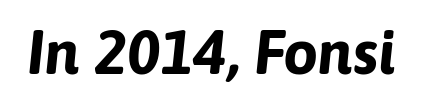
{"italic": "yes", "lean": "right", "slant_degrees": 6, "bold": "yes", "weight": "bold", "width": "normal", "stroke_contrast": "low", "x_height": "medium", "monospaced": "no", "underline": "no", "letter_spacing": "normal", "letter_spacing_em": 0.0, "glyph_px": 62}
